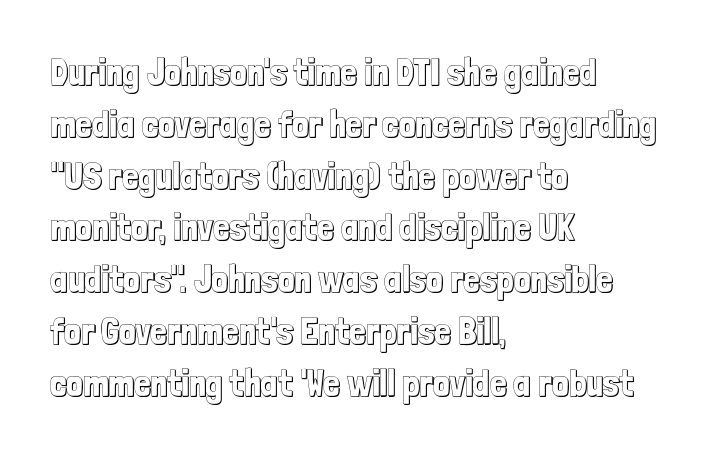
Q: Is the text italic (slanted)? A: No, it is upright.
Q: Is the text underlined? A: No.
Q: How is the paragraph aligned? A: Left-aligned.
Q: Is the spacing between letters normal or unusually wide? A: Normal.
Q: Is the spacing between lines tight, normal or loose? A: Normal.
Q: Width (condensed, normal, or wide)? A: Condensed.
Q: x-height? A: Medium.
Q: Monospaced? A: No.
